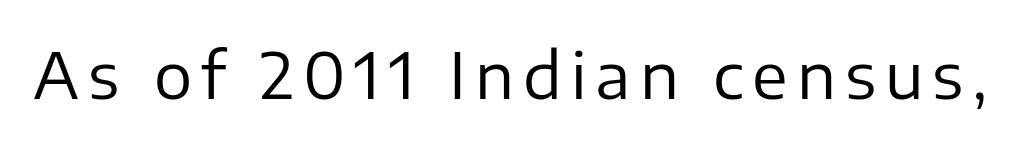
{"serif": "no", "italic": "no", "bold": "no", "weight": "regular", "width": "normal", "stroke_contrast": "low", "x_height": "medium", "monospaced": "no", "underline": "no", "glyph_px": 64}
